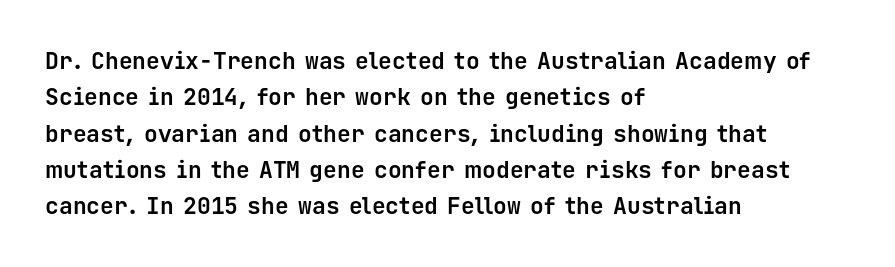
{"italic": "no", "bold": "yes", "underline": "no", "align": "left", "line_spacing": "normal", "line_spacing_ratio": 1.58, "letter_spacing": "normal", "letter_spacing_em": 0.0, "glyph_px": 23}
